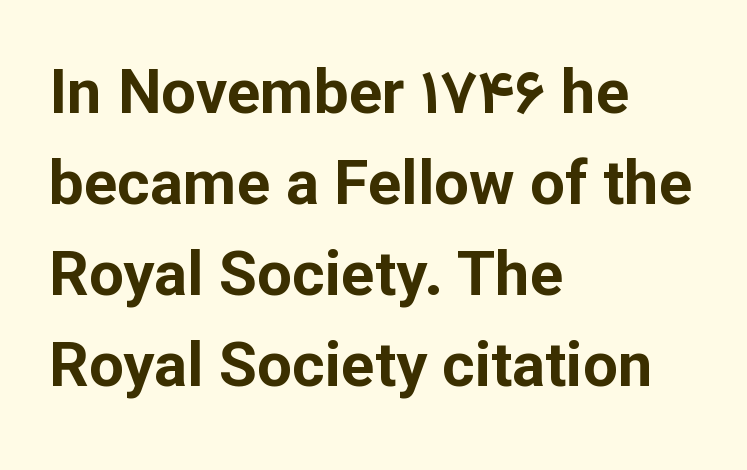
Do the letters lean? They stand straight. You'd pick this weight for a headline — it's a proper bold. Words float on clear page, feet unadorned. Each letter keeps its own natural width here, so spacing adapts to shape.
